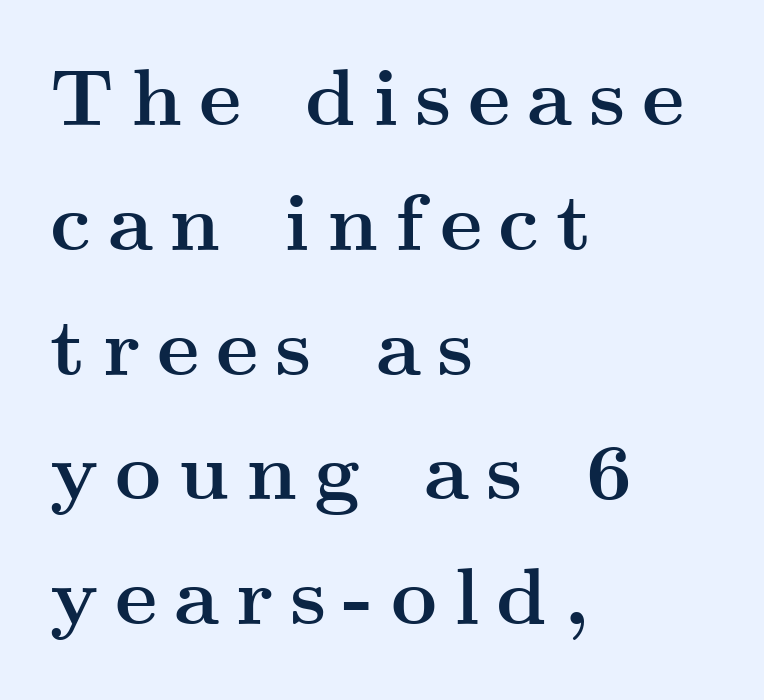
Q: Is the text bold? A: Yes.
Q: Is the text italic (slanted)? A: No, it is upright.
Q: Is the typeface a serif or a sans-serif typeface? A: Serif.
Q: Is the text underlined? A: No.
Q: How is the paragraph aligned? A: Left-aligned.
Q: Is the spacing between letters normal or unusually wide? A: Unusually wide.
Q: Is the spacing between lines tight, normal or loose? A: Normal.
Q: Width (condensed, normal, or wide)? A: Wide.
Q: Stroke contrast? A: Medium.
Q: x-height? A: Small.
Q: Monospaced? A: No.
